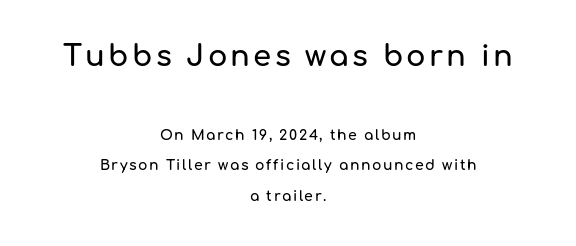
{"serif": "no", "italic": "no", "width": "normal", "stroke_contrast": "low", "x_height": "medium", "monospaced": "no", "underline": "no", "align": "center", "line_spacing": "loose", "line_spacing_ratio": 2.19, "larger_block": "first", "size_ratio": 2.07, "glyph_px": 29}
